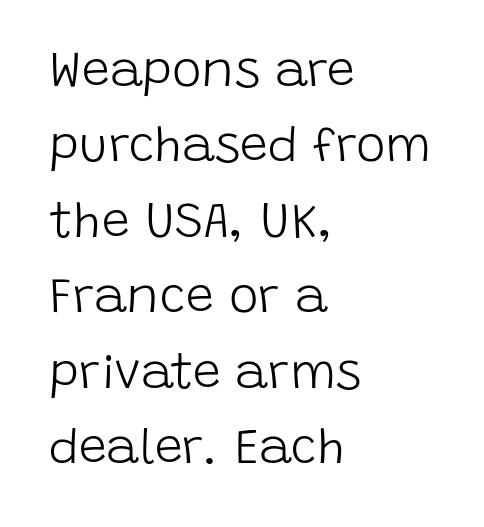
{"serif": "no", "italic": "no", "bold": "no", "weight": "light", "width": "normal", "stroke_contrast": "low", "x_height": "large", "monospaced": "no", "underline": "no", "align": "left", "line_spacing": "normal", "line_spacing_ratio": 1.51, "letter_spacing": "normal", "letter_spacing_em": 0.0, "glyph_px": 50}
